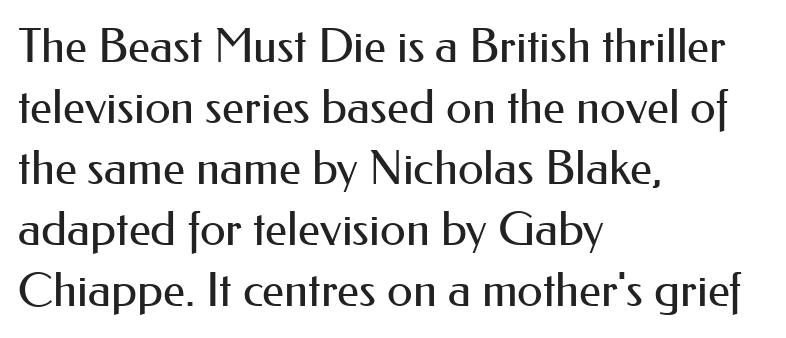
{"serif": "no", "italic": "no", "bold": "no", "weight": "regular", "width": "normal", "stroke_contrast": "medium", "x_height": "small", "monospaced": "no", "underline": "no", "align": "left", "line_spacing": "normal", "line_spacing_ratio": 1.3, "letter_spacing": "normal", "letter_spacing_em": 0.0, "glyph_px": 47}
